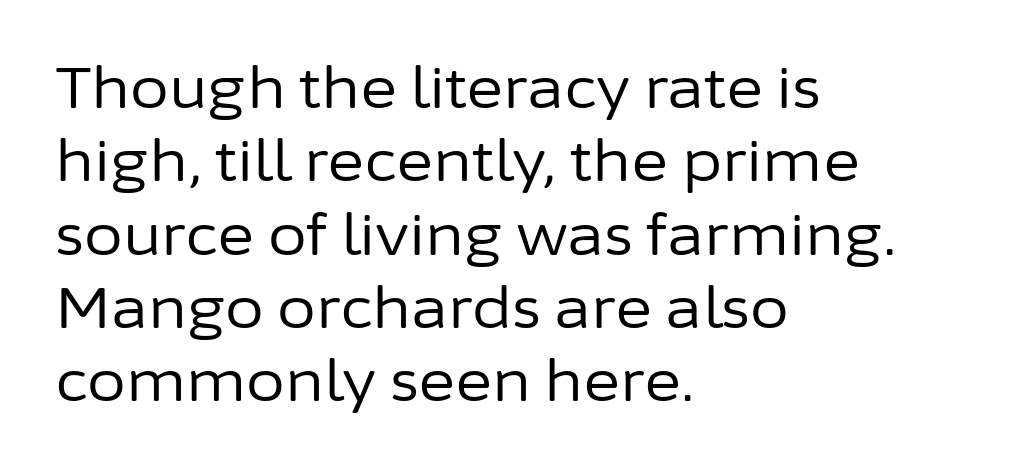
{"serif": "no", "italic": "no", "bold": "no", "weight": "regular", "width": "normal", "stroke_contrast": "low", "x_height": "medium", "monospaced": "no", "underline": "no", "align": "left", "line_spacing": "normal", "line_spacing_ratio": 1.31, "letter_spacing": "normal", "letter_spacing_em": 0.0, "glyph_px": 56}
